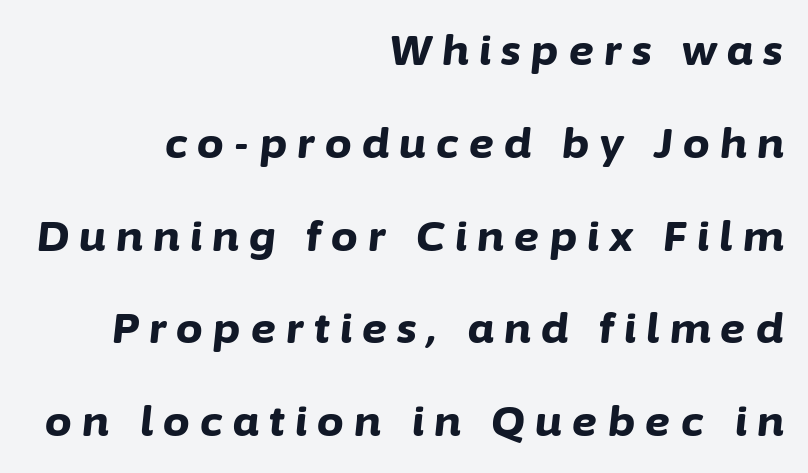
The image shows 42 px bold type, italic (leaning right); set right-aligned, loose line spacing (2.21x), unusually wide letter spacing (+0.25 em), not underlined; low stroke contrast and a medium x-height.
